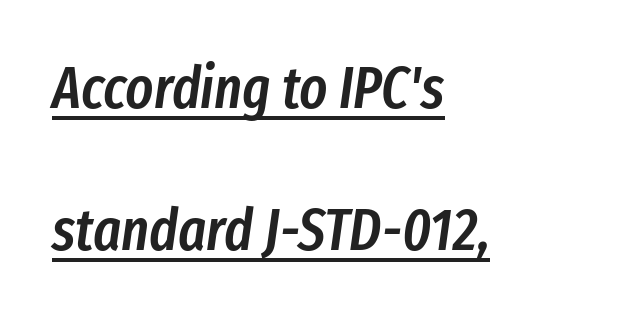
The image shows 59 px semibold, condensed type, italic (leaning right); set left-aligned, loose line spacing (2.4x), normal letter spacing, underlined; low stroke contrast and a medium x-height.
